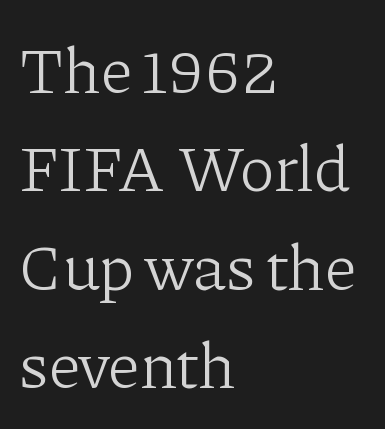
Yep, those are serifs on the letters. Between one letter and the next there's only the usual sliver of space. The face looks like a standard text weight, possibly lighter. A bare baseline throughout the passage. The letters advance in unequal steps, a hallmark of proportional type.
